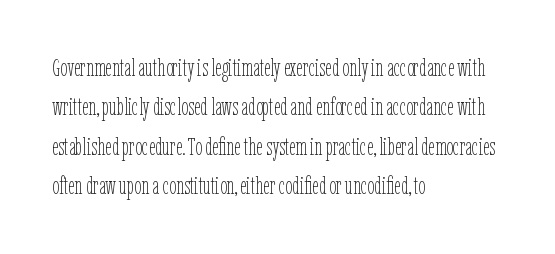
This block has exactly the height ordinary leading produces. Heft: none added — not bold. The face used here is rendered with its standard letterfit. Horizontally, the lines are justified to the leading edge only.
